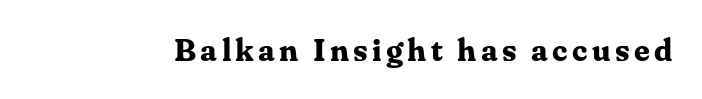
The image shows 31 px bold serif type, upright; set not underlined; medium stroke contrast and a medium x-height.
